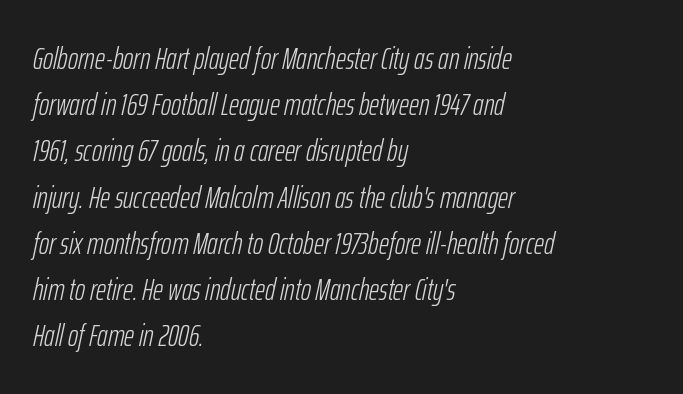
Words appear dense and cohesive because spacing is normal. The face used here has a pronounced slope to its letters. Check under the words: just untouched page. Heaviness? Minimal to ordinary, like unemphasized prose. This sample keeps an unexceptional amount of space between lines. Proportional: the letters do not fall into vertical columns.
